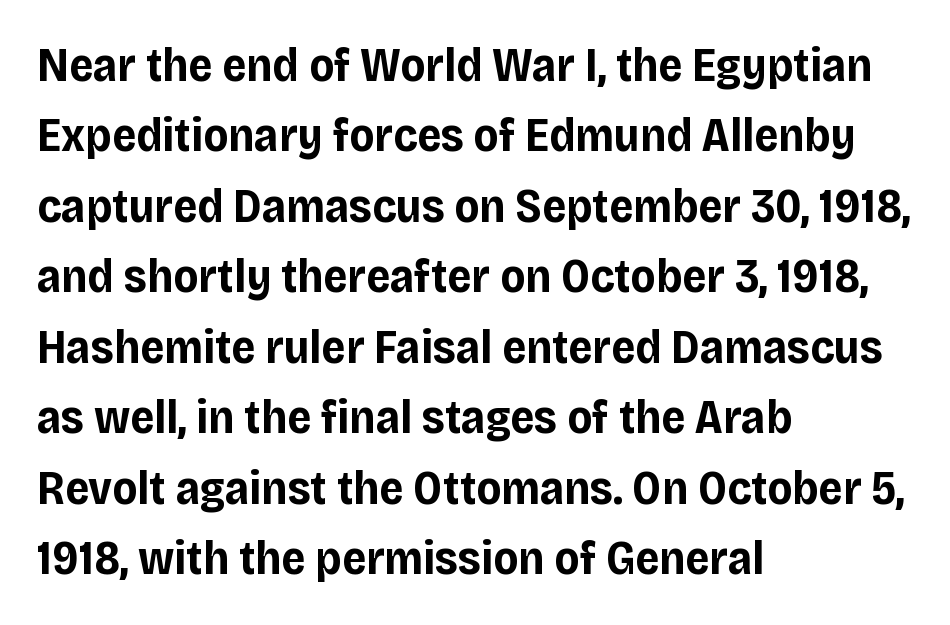
Does extra space separate the letters? No, they use regular spacing. Every stem runs plumb, perpendicular to the baseline. Classification — sans serif. Any mark beneath the type? The region is blank. The space between consecutive lines is moderate. Varying glyph widths throughout — classic text-font behaviour.
